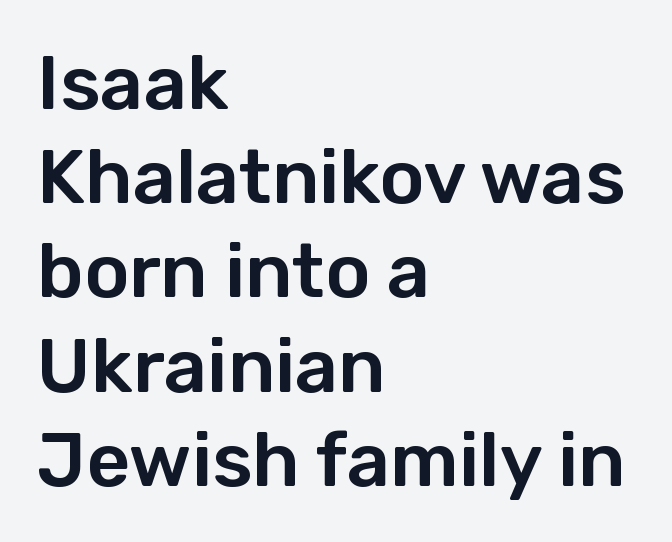
{"serif": "no", "italic": "no", "width": "normal", "stroke_contrast": "low", "x_height": "medium", "monospaced": "no", "underline": "no", "align": "left", "line_spacing_ratio": 1.24, "letter_spacing": "normal", "letter_spacing_em": 0.0, "glyph_px": 76}
